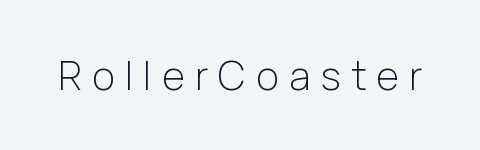
{"serif": "no", "italic": "no", "bold": "no", "weight": "light", "width": "normal", "stroke_contrast": "low", "x_height": "medium", "monospaced": "no", "underline": "no", "letter_spacing": "wide", "letter_spacing_em": 0.27, "glyph_px": 39}
